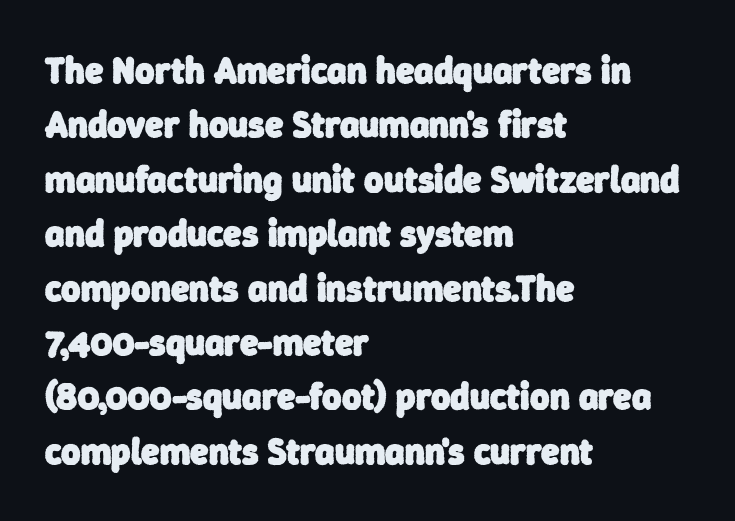
Q: Is the text bold? A: Yes.
Q: Is the typeface a serif or a sans-serif typeface? A: Sans-serif.
Q: Is the text underlined? A: No.
Q: How is the paragraph aligned? A: Left-aligned.
Q: Is the spacing between letters normal or unusually wide? A: Normal.
Q: Is the spacing between lines tight, normal or loose? A: Normal.
Q: Width (condensed, normal, or wide)? A: Normal.
Q: Stroke contrast? A: Low.
Q: x-height? A: Medium.
Q: Monospaced? A: No.
